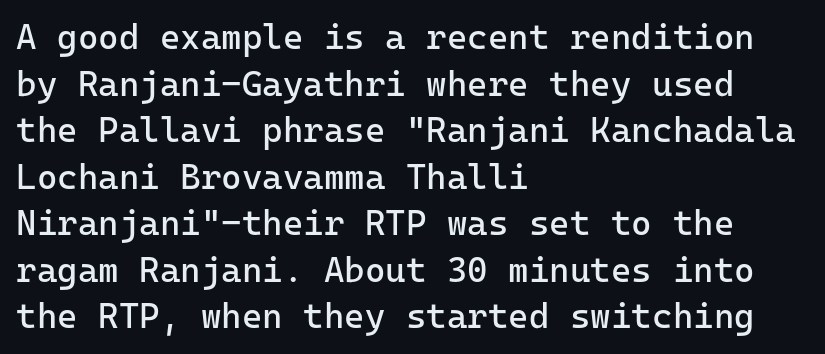
Q: Is the text bold? A: No.
Q: Is the text italic (slanted)? A: No, it is upright.
Q: Is the typeface a serif or a sans-serif typeface? A: Sans-serif.
Q: Is the text underlined? A: No.
Q: How is the paragraph aligned? A: Left-aligned.
Q: Is the spacing between letters normal or unusually wide? A: Normal.
Q: Is the spacing between lines tight, normal or loose? A: Normal.
Q: Width (condensed, normal, or wide)? A: Normal.
Q: Stroke contrast? A: Low.
Q: x-height? A: Medium.
